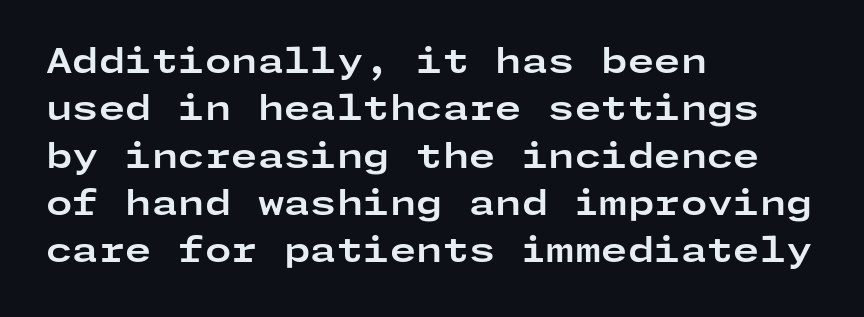
The rendering keeps characters at their native spacing. Decoration check: the copy has no underline. Each new line begins a customary step beneath the previous one. Every stem runs plumb, perpendicular to the baseline. The face used here is a sans, in the tradition of grotesques and geometrics. Strong, thick strokes mark this as bold type.
